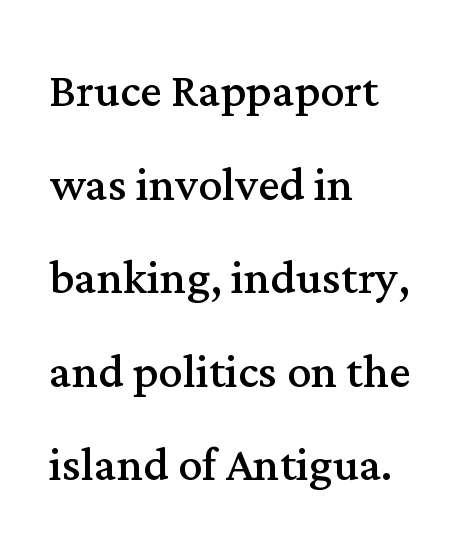
Glyph-to-glyph distance matches everyday printed text. The typeface chosen for these lines features serifs. The lines in this sample share a left origin and differ only in where they stop. Every character sits straight up, as roman type does. Is there much room between lines? A standard amount, neither cramped nor airy. Only glyphs here, with clear space below each row.
